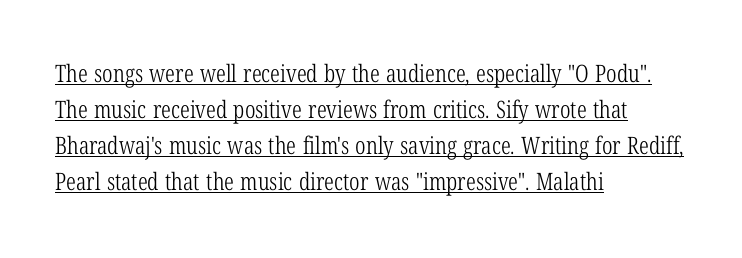
What stands out about the letter spacing? Nothing — it is the standard amount. Every word sits above its own underline. Weight: in the light-to-regular range. Every stem runs plumb, perpendicular to the baseline. Horizontal alignment here is leftward, the default for most running prose.
